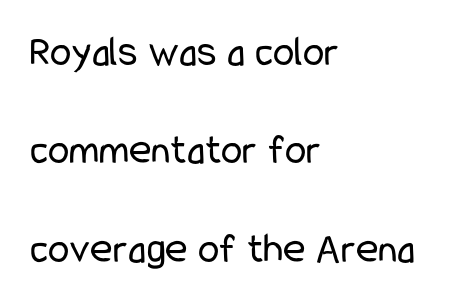
Stems and bowls with no extra thickness — not bold. No feet cap the strokes, marking this as sans-serif type. Whoever set this chose breathing room over compactness in the vertical rhythm. Italic: no, the glyphs are upright roman. Only glyphs here, with clear space below each row. Nobody touched the tracking dial on this one.
